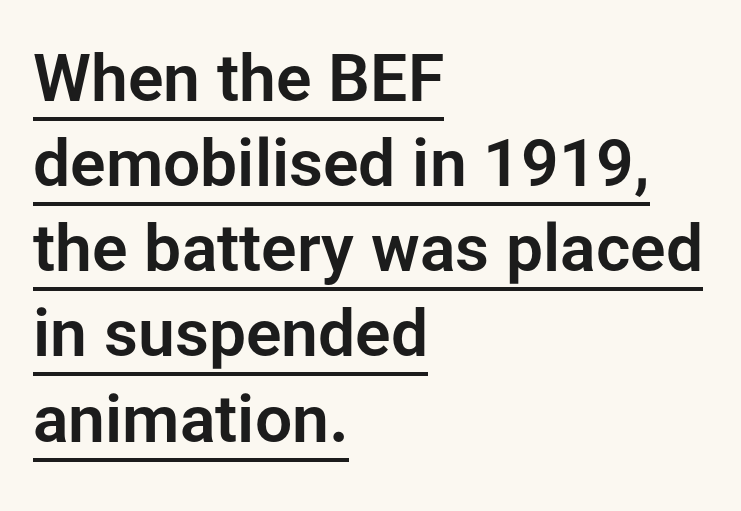
Q: Is the text italic (slanted)? A: No, it is upright.
Q: Is the typeface a serif or a sans-serif typeface? A: Sans-serif.
Q: Is the text underlined? A: Yes.
Q: How is the paragraph aligned? A: Left-aligned.
Q: Is the spacing between letters normal or unusually wide? A: Normal.
Q: Is the spacing between lines tight, normal or loose? A: Normal.
Q: Width (condensed, normal, or wide)? A: Normal.
Q: Stroke contrast? A: Low.
Q: x-height? A: Medium.
Q: Monospaced? A: No.
